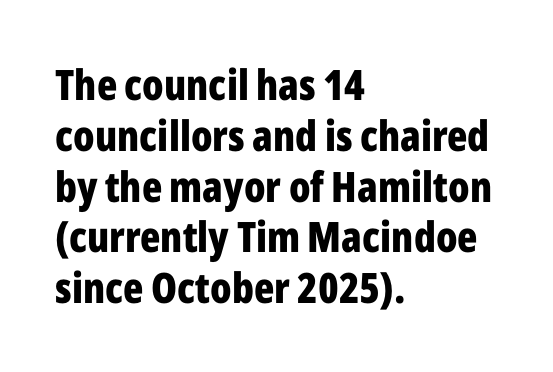
The image shows 42 px bold, condensed sans-serif type, upright; set left-aligned, line spacing 1.21x, normal letter spacing, not underlined; low stroke contrast and a medium x-height.
